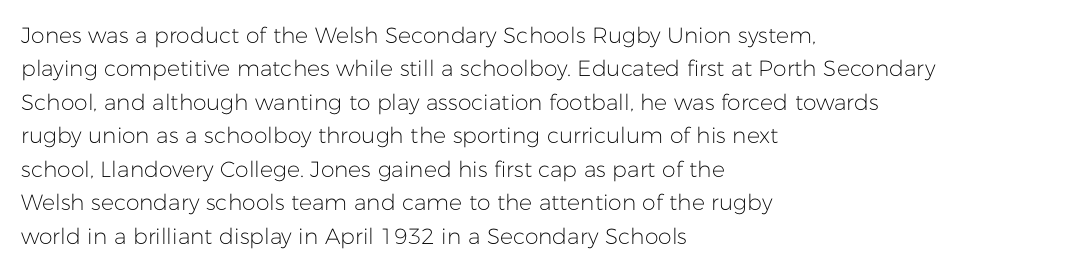
Summary of vertical rhythm: regular, with standard interline spacing. No extra ink here — the face is not bold. Quick note: not italic, upright. Horizontal alignment here is leftward, the default for most running prose.
